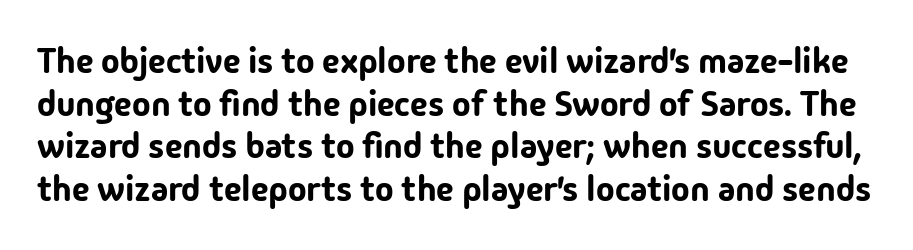
A typesetter would call this zero additional tracking. Varying glyph widths throughout — classic text-font behaviour. The space beneath each line is pristine and unruled. Is there any slant? The stems are plumb. Nothing sits at the stroke ends, so this counts as sans-serif.
